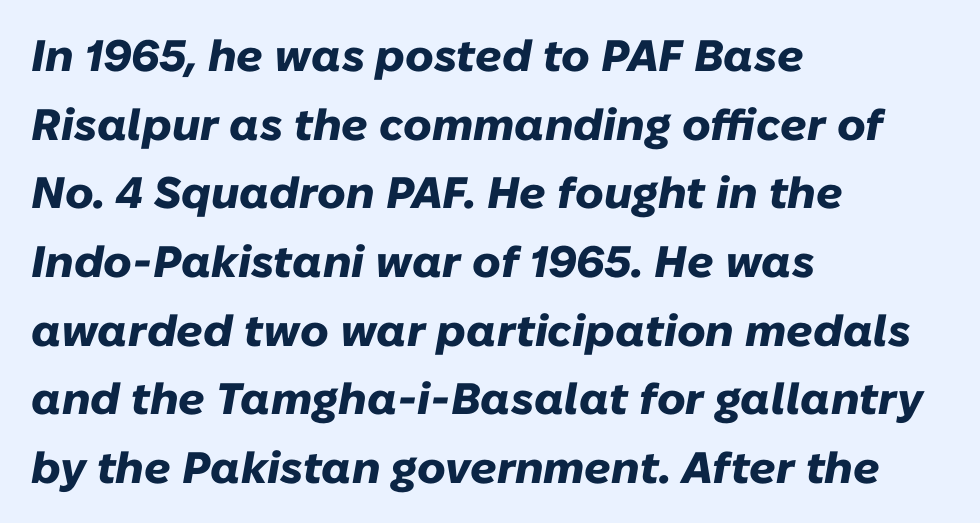
{"italic": "yes", "lean": "right", "slant_degrees": 10, "bold": "yes", "weight": "heavy", "width": "normal", "stroke_contrast": "low", "x_height": "medium", "monospaced": "no", "underline": "no", "align": "left", "line_spacing": "normal", "line_spacing_ratio": 1.56, "letter_spacing": "normal", "letter_spacing_em": 0.0, "glyph_px": 44}
